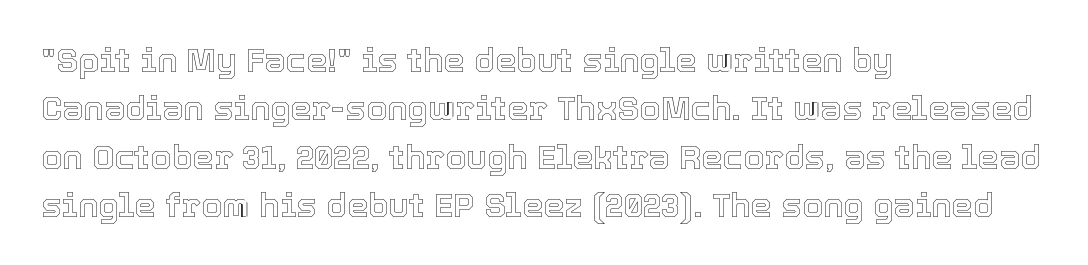
The image shows 34 px text type, upright; set left-aligned, normal line spacing (1.42x), normal letter spacing, not underlined; a medium x-height.
